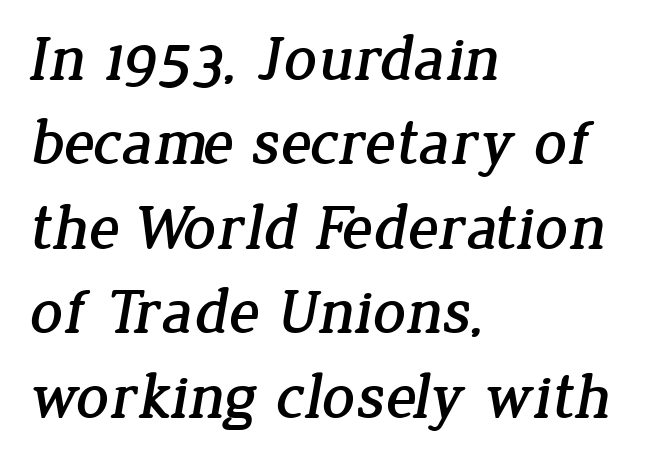
The image shows 64 px serif type; set left-aligned, normal line spacing (1.32x), normal letter spacing, not underlined; low stroke contrast and a medium x-height.
